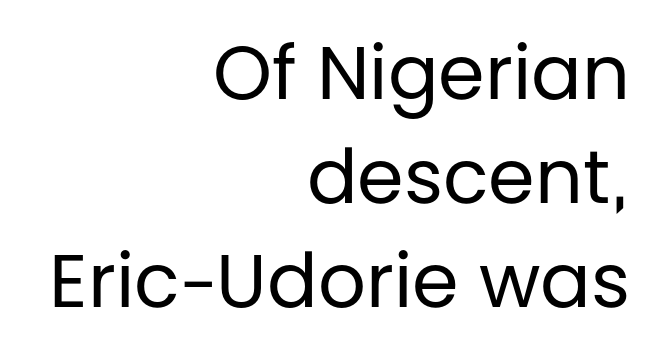
The image shows 75 px regular-weight sans-serif type, upright; set right-aligned, normal line spacing (1.39x), normal letter spacing, not underlined; low stroke contrast and a large x-height.
